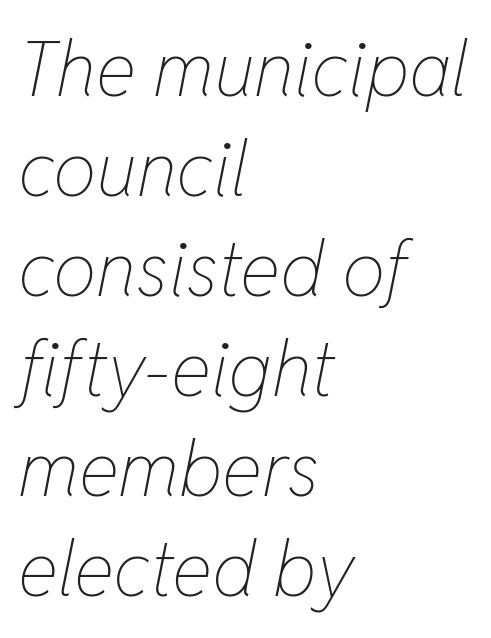
The image shows 77 px thin, condensed type, italic (leaning right); set left-aligned, normal line spacing (1.3x), normal letter spacing, not underlined; low stroke contrast and a medium x-height.
